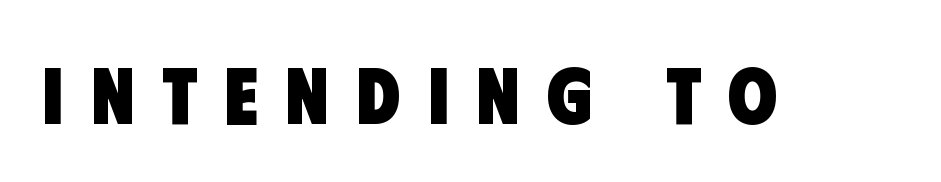
The image shows 80 px heavy, condensed sans-serif type; set unusually wide letter spacing (+0.34 em), not underlined; low stroke contrast and a large x-height.
